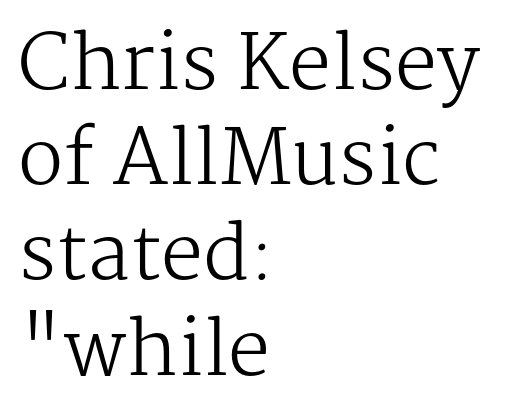
Q: Is the text bold? A: No.
Q: Is the text italic (slanted)? A: No, it is upright.
Q: Is the typeface a serif or a sans-serif typeface? A: Serif.
Q: Is the text underlined? A: No.
Q: How is the paragraph aligned? A: Left-aligned.
Q: Is the spacing between letters normal or unusually wide? A: Normal.
Q: Is the spacing between lines tight, normal or loose? A: Normal.
Q: Width (condensed, normal, or wide)? A: Normal.
Q: Stroke contrast? A: Medium.
Q: x-height? A: Medium.
Q: Monospaced? A: No.
